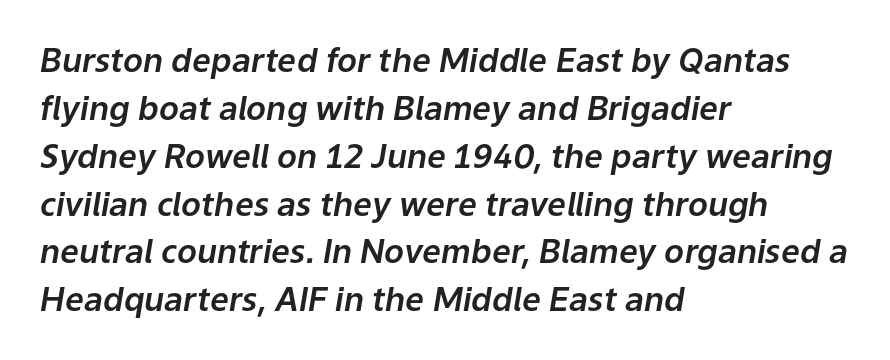
{"italic": "yes", "lean": "right", "slant_degrees": 9, "width": "normal", "stroke_contrast": "low", "x_height": "medium", "monospaced": "no", "underline": "no", "align": "left", "line_spacing": "normal", "line_spacing_ratio": 1.45, "letter_spacing": "normal", "letter_spacing_em": 0.0, "glyph_px": 33}
